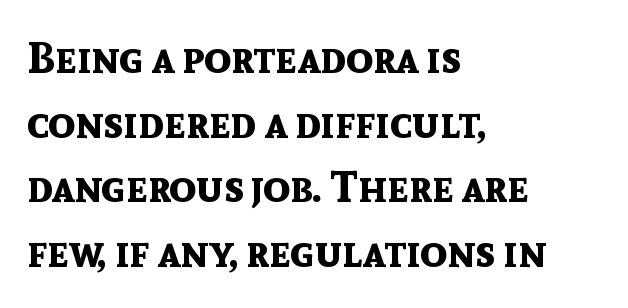
The letterforms sit shoulder to shoulder at normal distance. A clean baseline with only descenders dipping below it. Unlike italic type, these characters show no tilt at all. Think of a printed novel: that variable character pitch is what you see here. Are there feet on the stems? There aren't — it's a sans.
